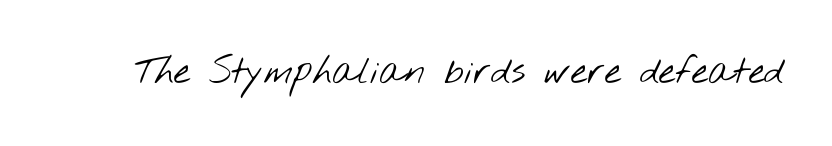
Q: Is the text bold? A: No.
Q: Is the typeface a serif or a sans-serif typeface? A: Sans-serif.
Q: Is the text underlined? A: No.
Q: Is the spacing between letters normal or unusually wide? A: Normal.
Q: Width (condensed, normal, or wide)? A: Wide.
Q: Stroke contrast? A: Low.
Q: x-height? A: Small.
Q: Monospaced? A: No.
